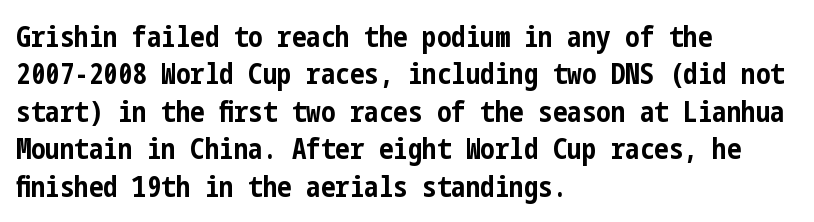
Q: Is the text bold? A: Yes.
Q: Is the text italic (slanted)? A: No, it is upright.
Q: Is the typeface a serif or a sans-serif typeface? A: Sans-serif.
Q: Is the text underlined? A: No.
Q: How is the paragraph aligned? A: Left-aligned.
Q: Is the spacing between letters normal or unusually wide? A: Normal.
Q: Is the spacing between lines tight, normal or loose? A: Normal.
Q: Width (condensed, normal, or wide)? A: Condensed.
Q: Stroke contrast? A: Low.
Q: x-height? A: Medium.
